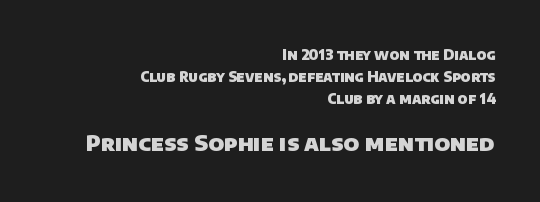
The image shows 22 px bold type; set right-aligned, normal line spacing (1.56x), normal letter spacing, not underlined; the second (bottom) block is 1.57x larger.
